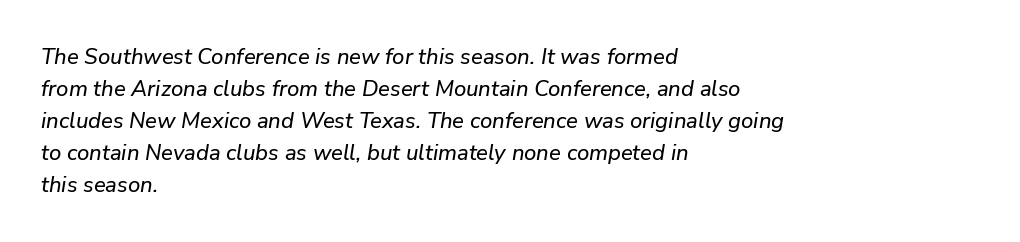
The image shows 22 px text type, italic (leaning right); set left-aligned, normal line spacing (1.46x), normal letter spacing, not underlined.
